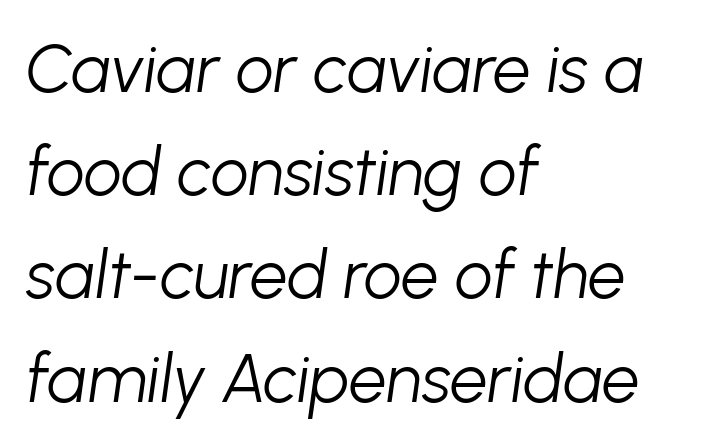
{"italic": "yes", "lean": "right", "slant_degrees": 8, "bold": "no", "weight": "light", "width": "normal", "stroke_contrast": "low", "x_height": "medium", "monospaced": "no", "underline": "no", "align": "left", "line_spacing": "normal", "line_spacing_ratio": 1.54, "letter_spacing": "normal", "letter_spacing_em": 0.0, "glyph_px": 67}
